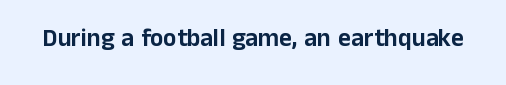
Q: Is the text italic (slanted)? A: No, it is upright.
Q: Is the text underlined? A: No.
Q: Is the spacing between letters normal or unusually wide? A: Normal.
